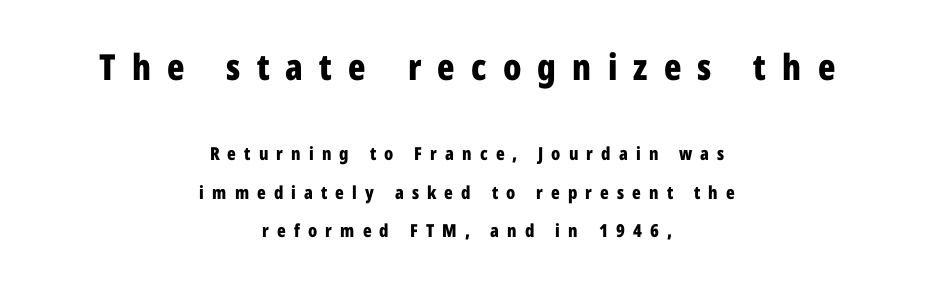
{"serif": "no", "italic": "no", "bold": "yes", "weight": "bold", "width": "condensed", "stroke_contrast": "low", "x_height": "medium", "monospaced": "no", "underline": "no", "align": "center", "line_spacing": "loose", "line_spacing_ratio": 2.13, "letter_spacing": "wide", "letter_spacing_em": 0.45, "larger_block": "first", "size_ratio": 2.0, "glyph_px": 36}
